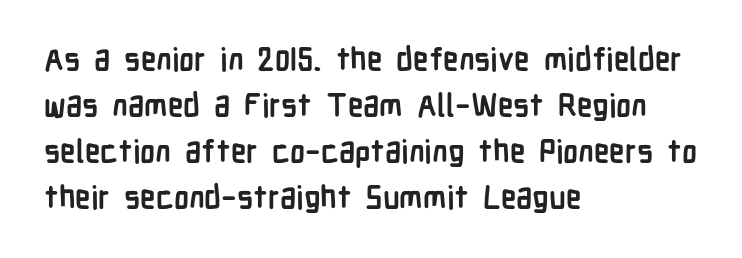
{"serif": "no", "italic": "no", "bold": "yes", "weight": "semibold", "width": "condensed", "stroke_contrast": "low", "x_height": "medium", "monospaced": "no", "underline": "no", "align": "left", "line_spacing": "normal", "line_spacing_ratio": 1.48, "letter_spacing": "normal", "letter_spacing_em": 0.0, "glyph_px": 31}
